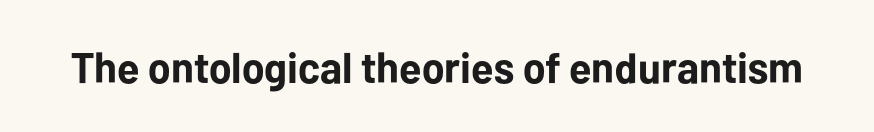
The image shows 43 px bold sans-serif type, upright; set normal letter spacing, not underlined; low stroke contrast and a medium x-height.
